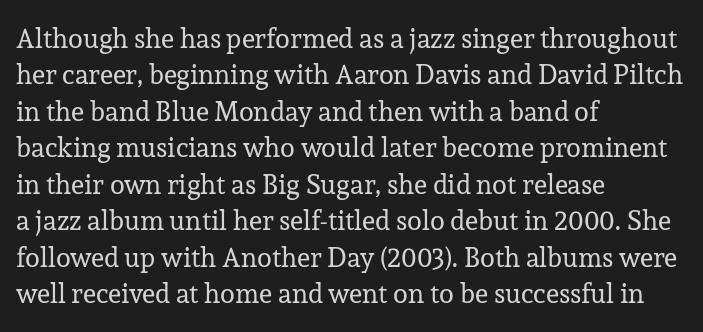
Upright lettering throughout. Reading down the column, the eye jumps a familiar distance to each next line. The typesetting does not lean heavy: it is not bold. Horizontal alignment here is leftward, the default for most running prose. The space directly below the letters is spotless. Glyph-to-glyph distance matches everyday printed text.
